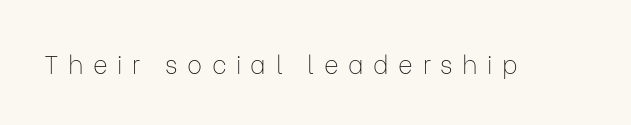
The image shows 25 px text type, upright; set unusually wide letter spacing (+0.38 em), not underlined.
